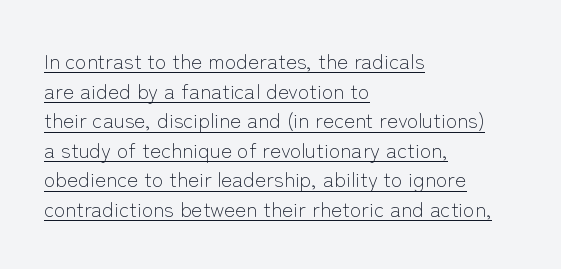
The image shows 21 px text type, upright; set left-aligned, normal line spacing (1.41x), normal letter spacing, underlined.
